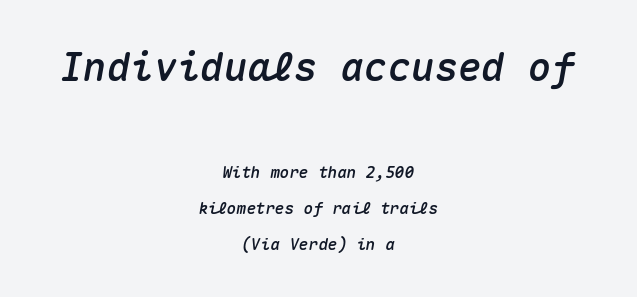
The whole block is typeset with a tilt. The block sitting higher on the canvas is the one with enlarged characters. The baseline area is clear. Caption: standard tracking, unaltered. In terms of leading, this rendering errs on the spacious side. Is this a fixed-width face? Yes — each glyph sits in an identical cell.
